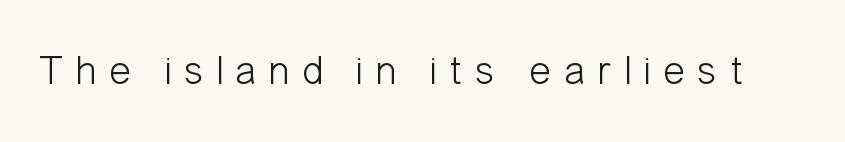
Quick note: underline off. This rendering widens character spacing well past its baseline value. A typesetter would mark this as roman, not italic. The rendering uses natural spacing where letterforms have individual widths. The characters display no serif detailing; their extremities are plain. Compared with a typical body face, this is equally light or lighter still.
